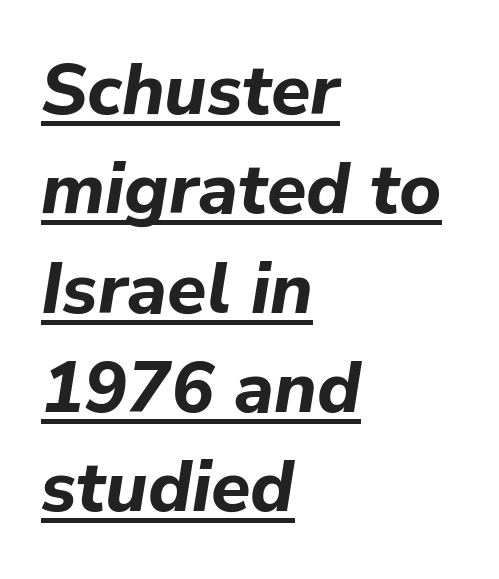
{"italic": "yes", "lean": "right", "slant_degrees": 9, "bold": "yes", "weight": "bold", "width": "normal", "stroke_contrast": "low", "x_height": "medium", "monospaced": "no", "underline": "yes", "align": "left", "line_spacing": "normal", "line_spacing_ratio": 1.38, "letter_spacing": "normal", "letter_spacing_em": 0.0, "glyph_px": 72}
